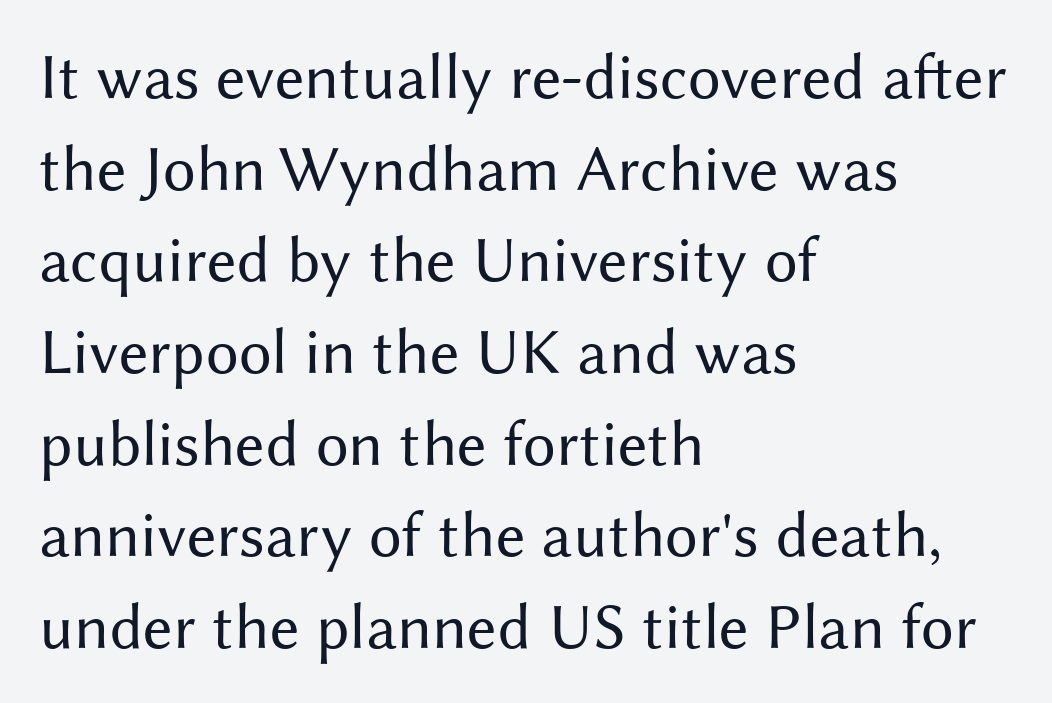
Q: Is the text bold? A: No.
Q: Is the text italic (slanted)? A: No, it is upright.
Q: Is the typeface a serif or a sans-serif typeface? A: Sans-serif.
Q: Is the text underlined? A: No.
Q: How is the paragraph aligned? A: Left-aligned.
Q: Is the spacing between letters normal or unusually wide? A: Normal.
Q: Is the spacing between lines tight, normal or loose? A: Normal.
Q: Width (condensed, normal, or wide)? A: Normal.
Q: Stroke contrast? A: Medium.
Q: x-height? A: Medium.
Q: Monospaced? A: No.
